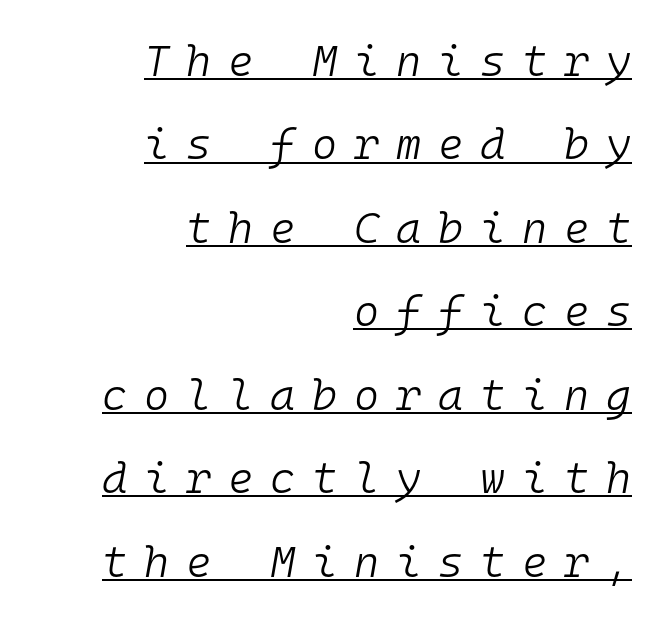
A typesetter would call this heavily tracked-out type. Looks like terminal output: every glyph gets an equal slot. Nothing heavy about these letters — not bold at all. The lines are quadded right. Underlining? Definitely there. Honestly, the rows look like they've been pulled way apart.
